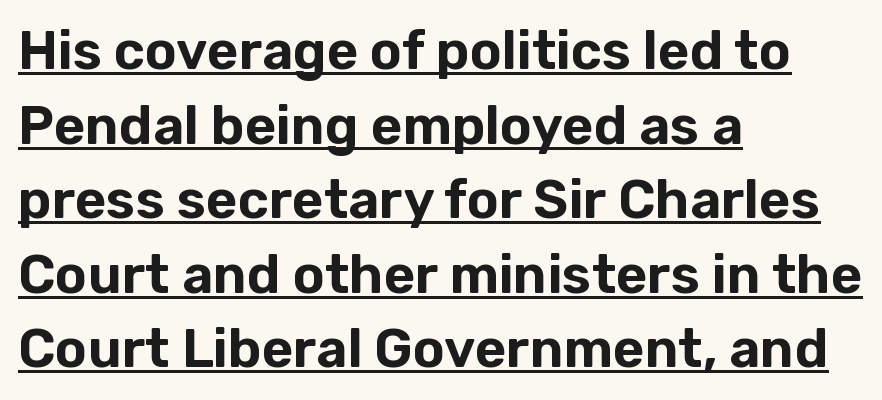
{"serif": "no", "italic": "no", "width": "normal", "stroke_contrast": "low", "x_height": "medium", "monospaced": "no", "underline": "yes", "align": "left", "line_spacing": "normal", "line_spacing_ratio": 1.38, "letter_spacing": "normal", "letter_spacing_em": 0.0, "glyph_px": 54}
